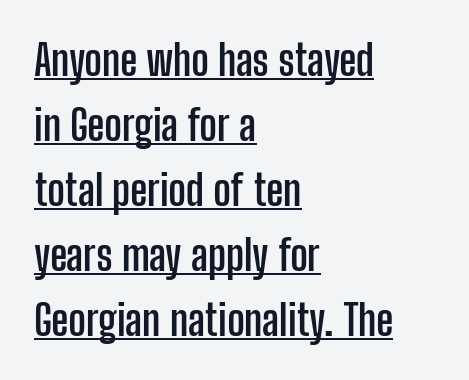
{"serif": "no", "italic": "no", "bold": "yes", "weight": "semibold", "width": "condensed", "stroke_contrast": "low", "x_height": "medium", "monospaced": "no", "underline": "yes", "align": "left", "line_spacing": "normal", "line_spacing_ratio": 1.55, "letter_spacing": "normal", "letter_spacing_em": 0.0, "glyph_px": 42}
